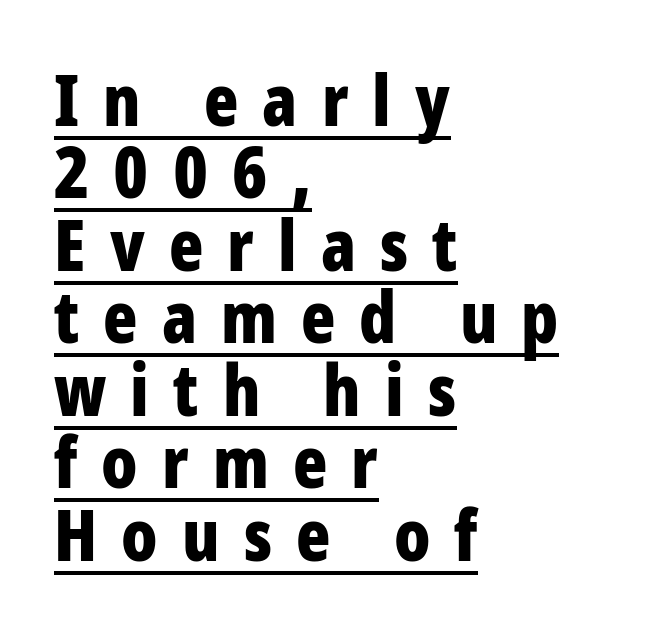
The lettering stays uniformly vertical, giving the passage a roman look. Short note: letters widely spaced. Note: no serifs on the glyphs. Visually the block forms a straight wall on the left and a jagged coastline on the right.
